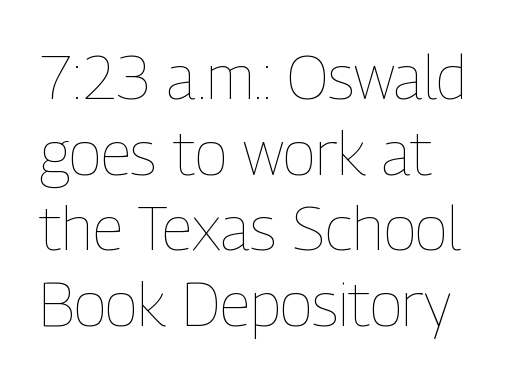
{"italic": "no", "bold": "no", "weight": "thin", "width": "condensed", "stroke_contrast": "low", "x_height": "medium", "monospaced": "no", "underline": "no", "line_spacing_ratio": 1.24, "letter_spacing": "normal", "letter_spacing_em": 0.0, "glyph_px": 61}
